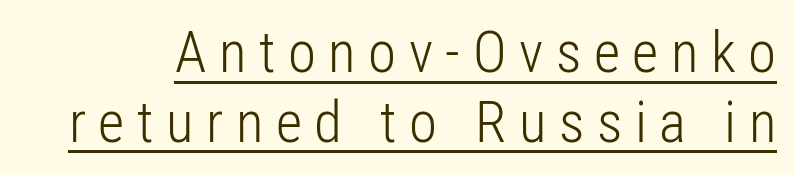
The image shows 57 px light, condensed sans-serif type, upright; set line spacing 1.22x, unusually wide letter spacing (+0.22 em), underlined; low stroke contrast and a medium x-height.
